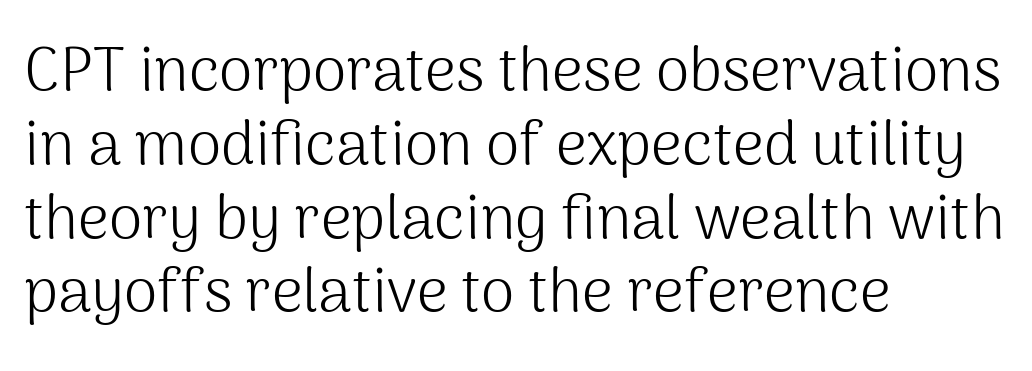
The font sits on the lighter half of the weight spectrum, regular included. What stands out about the letter spacing? Nothing — it is the standard amount. Check the space under the baseline: it is left empty. Character widths vary here, with narrow letters taking less room than wide ones. What kind of face is this? One without serifs — a sans.
